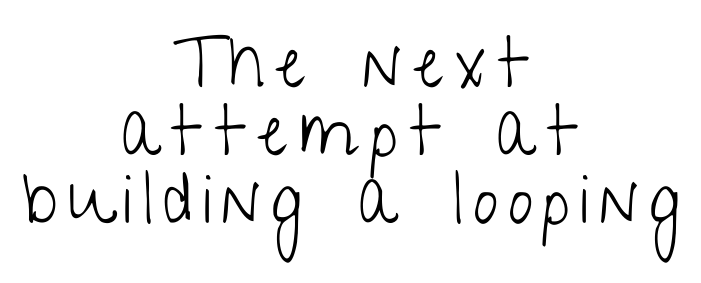
{"serif": "no", "italic": "no", "bold": "no", "weight": "light", "width": "condensed", "stroke_contrast": "low", "x_height": "medium", "monospaced": "no", "underline": "no", "align": "center", "line_spacing": "tight", "line_spacing_ratio": 0.97, "glyph_px": 70}
